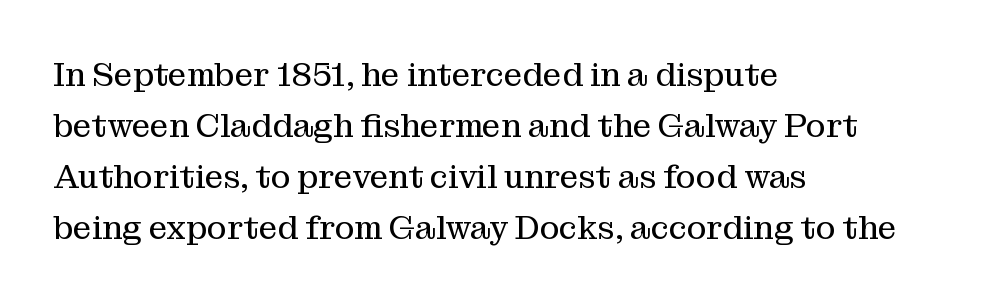
{"serif": "yes", "italic": "no", "bold": "no", "weight": "regular", "width": "normal", "stroke_contrast": "medium", "x_height": "medium", "monospaced": "no", "underline": "no", "align": "left", "line_spacing": "normal", "line_spacing_ratio": 1.55, "letter_spacing": "normal", "letter_spacing_em": 0.0, "glyph_px": 33}
